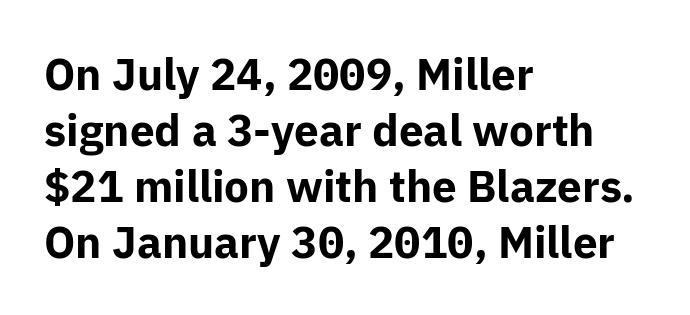
{"serif": "no", "italic": "no", "bold": "yes", "weight": "bold", "width": "normal", "stroke_contrast": "low", "x_height": "medium", "monospaced": "no", "underline": "no", "align": "left", "line_spacing": "normal", "line_spacing_ratio": 1.27, "letter_spacing": "normal", "letter_spacing_em": 0.0, "glyph_px": 44}
